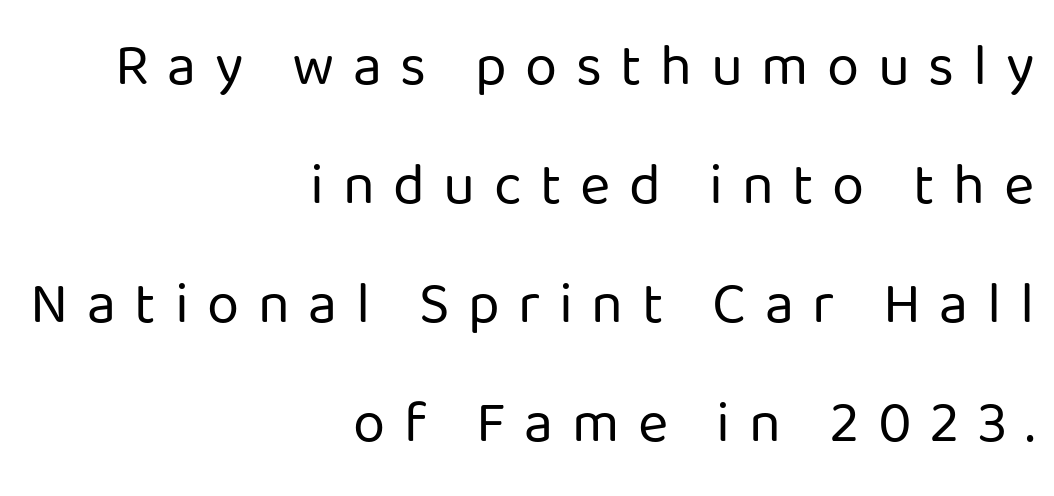
The image shows 58 px regular-weight sans-serif type, upright; set right-aligned, loose line spacing (2.05x), unusually wide letter spacing (+0.32 em), not underlined; low stroke contrast and a medium x-height.
